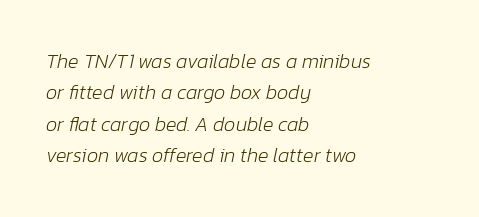
The image shows 20 px text type, italic (leaning right); set left-aligned, normal line spacing (1.57x), normal letter spacing, not underlined.
